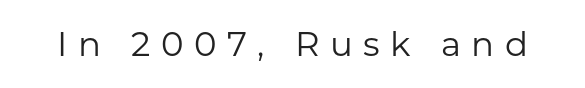
{"serif": "no", "italic": "no", "bold": "no", "weight": "regular", "width": "normal", "stroke_contrast": "low", "x_height": "medium", "monospaced": "no", "underline": "no", "letter_spacing": "wide", "letter_spacing_em": 0.31, "glyph_px": 34}
